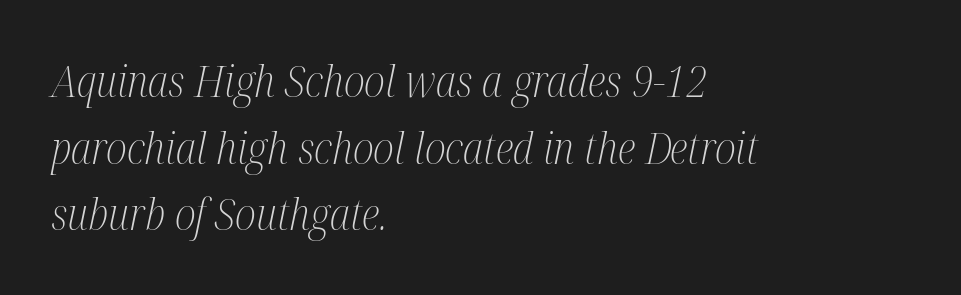
The image shows 43 px light, condensed serif type, italic (leaning right); set left-aligned, normal line spacing (1.55x), normal letter spacing, not underlined; medium stroke contrast and a medium x-height.
